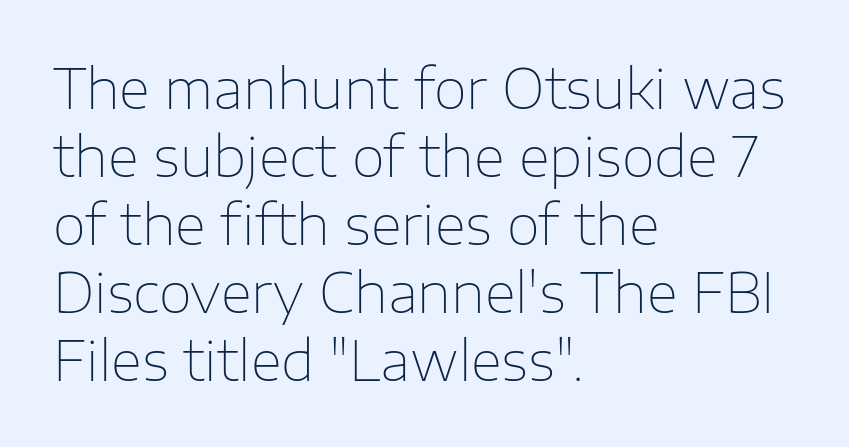
Posture: straight, roman, zero tilt. Observe the absence of serifs on each vertical stroke in this sample. No heavy texture on the line: the type isn't bold. The passage is arranged the way most books set body copy — flush left. Varying glyph widths throughout — classic text-font behaviour.
